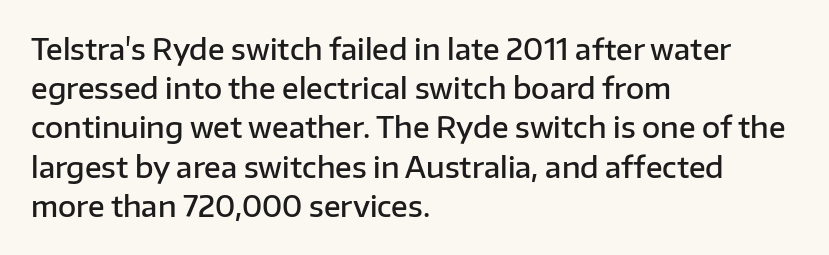
Standard letterfit; no display-style spreading of the glyphs. You could not count columns in this text — the font is proportionally spaced. These lines stack with their left ends in a neat column. Look at the bottom of the vertical strokes: they stop flat, with no serifs. This block has exactly the height ordinary leading produces. The letters stand straight up with perfectly vertical stems.
